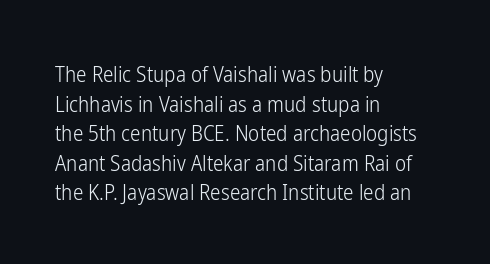
{"italic": "no", "bold": "no", "underline": "no", "align": "left", "line_spacing": "normal", "line_spacing_ratio": 1.41, "letter_spacing": "normal", "letter_spacing_em": 0.0, "glyph_px": 21}
